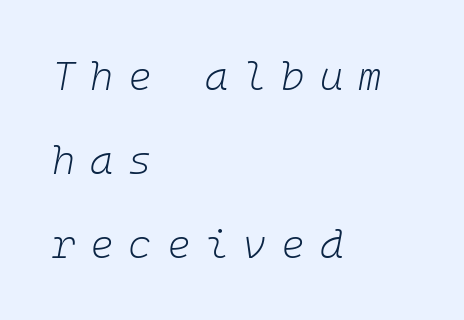
The image shows 40 px light type, italic (leaning right), monospaced; set left-aligned, loose line spacing (2.1x), unusually wide letter spacing (+0.37 em), not underlined; low stroke contrast and a medium x-height.
